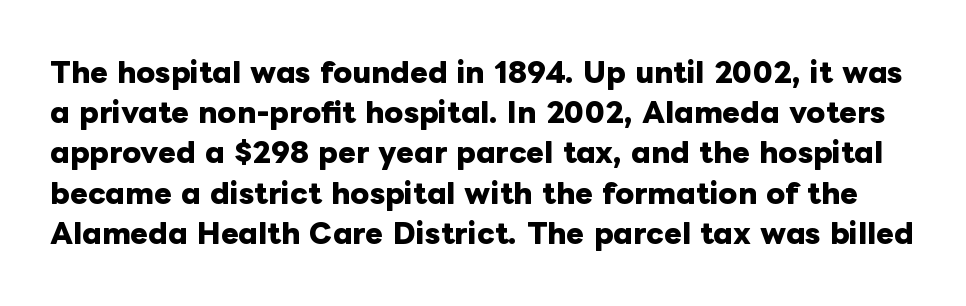
The strokes are fattened all the way to bold. A roman cut, with each character standing at attention. Only glyphs here, with clear space below each row. Regarding leading, the lines here are spaced in the standard way. The type is set solid horizontally, with unmodified tracking.
